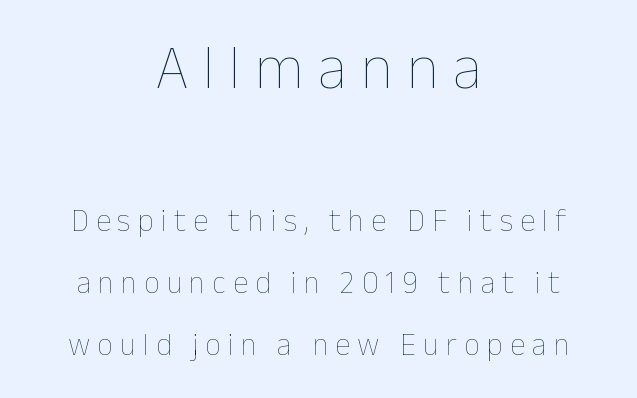
Q: Is the text bold? A: No.
Q: Is the text italic (slanted)? A: No, it is upright.
Q: Is the text underlined? A: No.
Q: How is the paragraph aligned? A: Centered.
Q: Is the spacing between letters normal or unusually wide? A: Unusually wide.
Q: Is the spacing between lines tight, normal or loose? A: Loose.
Q: Which block of text is set in a larger size, the first (top) or the second (bottom)? A: The first (top) one.
Q: Width (condensed, normal, or wide)? A: Normal.
Q: Stroke contrast? A: Low.
Q: x-height? A: Medium.
Q: Monospaced? A: No.
